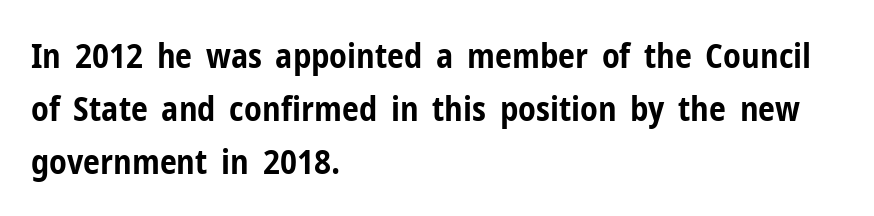
The rendering keeps characters at their native spacing. Typographically, this falls in the sans-serif category. Any mark beneath the type? The region is blank. Tall strokes in this sample are plumb rather than angled. A full-strength bold gives these letters their thick strokes. Reading down the block, your eye returns to a fixed left position each line.
